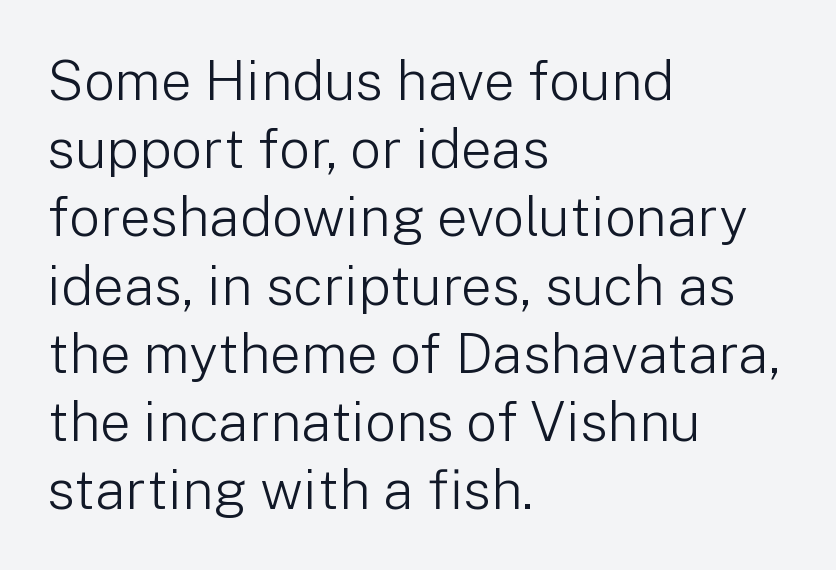
The image shows 55 px light sans-serif type, upright; set left-aligned, line spacing 1.24x, normal letter spacing, not underlined; low stroke contrast and a medium x-height.
